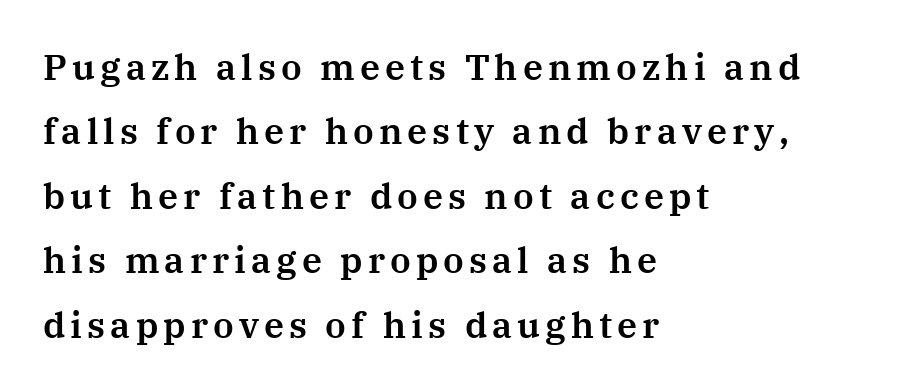
The image shows 36 px serif type, upright; set left-aligned, line spacing 1.79x, not underlined; medium stroke contrast and a medium x-height.
